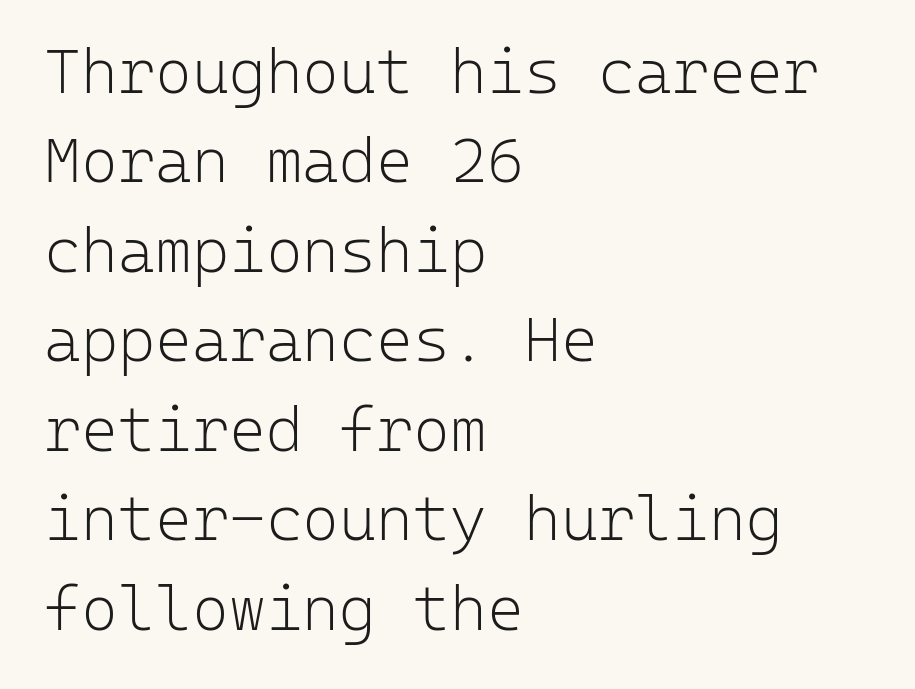
{"serif": "no", "italic": "no", "bold": "no", "weight": "light", "width": "normal", "stroke_contrast": "low", "x_height": "medium", "monospaced": "yes", "underline": "no", "align": "left", "line_spacing": "normal", "line_spacing_ratio": 1.42, "letter_spacing": "normal", "letter_spacing_em": 0.0, "glyph_px": 63}
